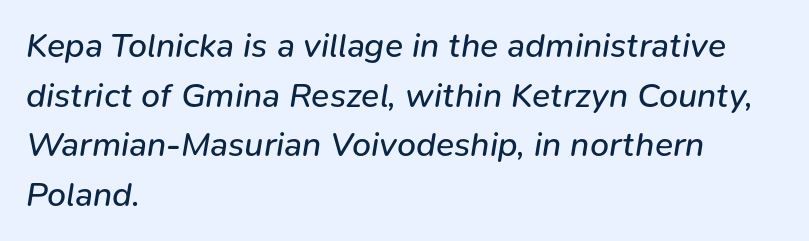
The image shows 34 px regular-weight type, italic (leaning right); set left-aligned, normal line spacing (1.46x), normal letter spacing, not underlined; low stroke contrast and a medium x-height.
